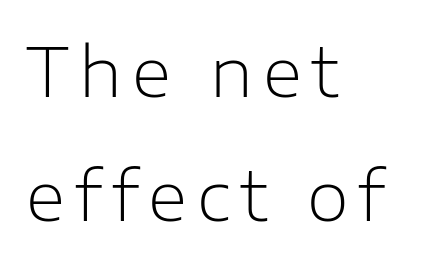
{"serif": "no", "italic": "no", "bold": "no", "weight": "light", "width": "normal", "stroke_contrast": "low", "x_height": "medium", "monospaced": "no", "underline": "no", "align": "left", "line_spacing_ratio": 1.83, "glyph_px": 68}
